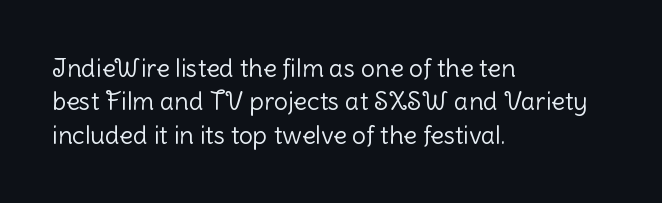
{"italic": "no", "bold": "no", "underline": "no", "align": "left", "line_spacing": "normal", "line_spacing_ratio": 1.34, "letter_spacing": "normal", "letter_spacing_em": 0.0, "glyph_px": 25}
